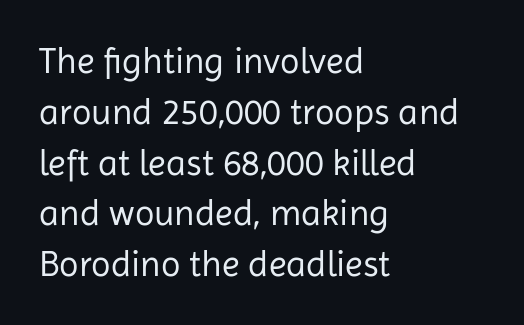
{"serif": "no", "italic": "no", "bold": "no", "weight": "regular", "width": "normal", "stroke_contrast": "low", "x_height": "medium", "monospaced": "no", "underline": "no", "align": "left", "line_spacing": "normal", "line_spacing_ratio": 1.41, "letter_spacing": "normal", "letter_spacing_em": 0.0, "glyph_px": 36}
